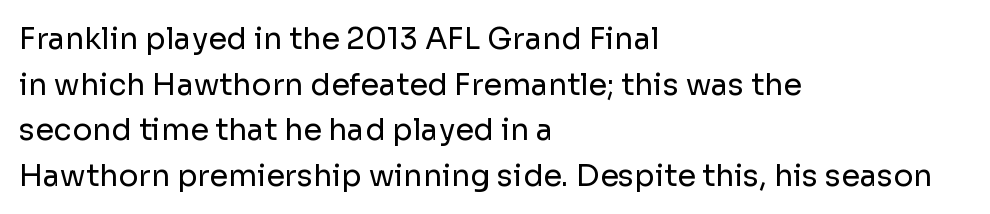
Q: Is the text bold? A: No.
Q: Is the text italic (slanted)? A: No, it is upright.
Q: Is the typeface a serif or a sans-serif typeface? A: Sans-serif.
Q: Is the text underlined? A: No.
Q: How is the paragraph aligned? A: Left-aligned.
Q: Is the spacing between letters normal or unusually wide? A: Normal.
Q: Is the spacing between lines tight, normal or loose? A: Normal.
Q: Width (condensed, normal, or wide)? A: Normal.
Q: Stroke contrast? A: Low.
Q: x-height? A: Medium.
Q: Monospaced? A: No.
